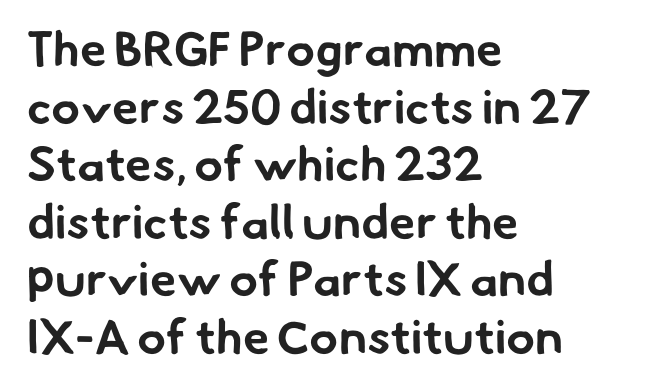
Q: Is the text bold? A: Yes.
Q: Is the typeface a serif or a sans-serif typeface? A: Sans-serif.
Q: Is the text underlined? A: No.
Q: How is the paragraph aligned? A: Left-aligned.
Q: Is the spacing between letters normal or unusually wide? A: Normal.
Q: Width (condensed, normal, or wide)? A: Normal.
Q: Stroke contrast? A: Low.
Q: x-height? A: Small.
Q: Monospaced? A: No.
